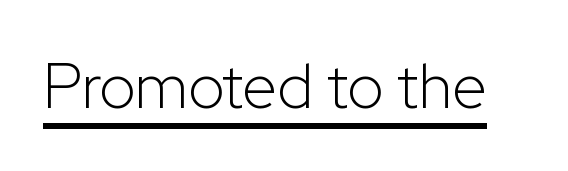
Varying glyph widths throughout — classic text-font behaviour. This reads as an unemphasized weight, regular at the heaviest. Looks like someone drew a line under every word here. Standard letterfit; no display-style spreading of the glyphs. A typesetter would mark this as roman, not italic. Look at the bottom of the vertical strokes: they stop flat, with no serifs.
